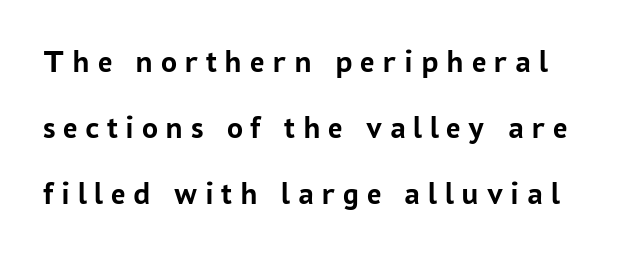
Check where the strokes stop: nothing finishes them off — pure sans. Check under the words: just untouched page. The line texture is sparse and dotted thanks to wide tracking. Summary of vertical rhythm: relaxed, with wide interline spacing. Varying glyph widths throughout — classic text-font behaviour. Ascenders rise straight up at ninety degrees.
